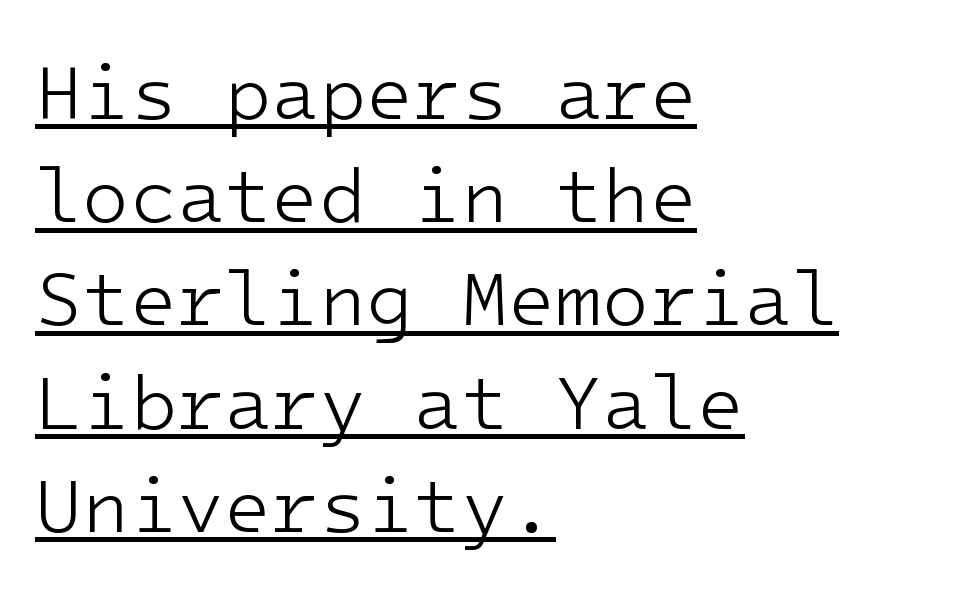
The image shows 77 px light sans-serif type, upright, monospaced; set left-aligned, normal line spacing (1.34x), normal letter spacing, underlined; low stroke contrast and a medium x-height.
